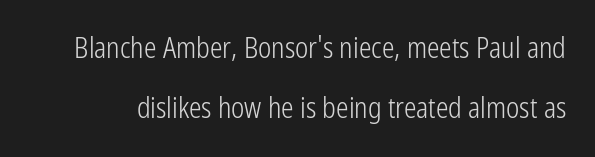
Q: Is the text bold? A: No.
Q: Is the text italic (slanted)? A: No, it is upright.
Q: Is the typeface a serif or a sans-serif typeface? A: Sans-serif.
Q: Is the text underlined? A: No.
Q: Is the spacing between letters normal or unusually wide? A: Normal.
Q: Is the spacing between lines tight, normal or loose? A: Loose.
Q: Width (condensed, normal, or wide)? A: Condensed.
Q: Stroke contrast? A: Low.
Q: x-height? A: Medium.
Q: Monospaced? A: No.
